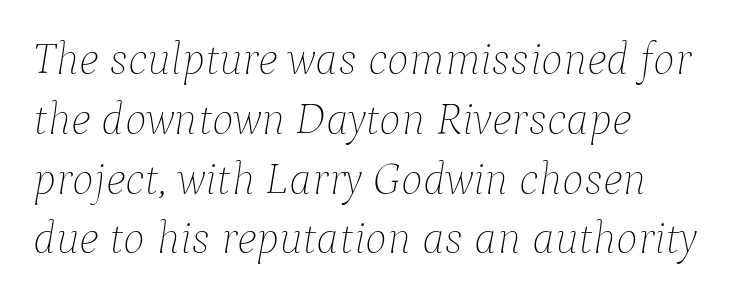
{"italic": "yes", "lean": "right", "slant_degrees": 9, "bold": "no", "weight": "thin", "width": "normal", "stroke_contrast": "low", "x_height": "medium", "monospaced": "no", "underline": "no", "line_spacing": "normal", "line_spacing_ratio": 1.3, "letter_spacing": "normal", "letter_spacing_em": 0.0, "glyph_px": 46}
